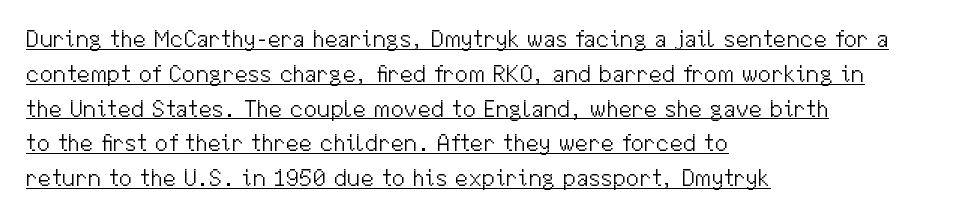
Q: Is the text bold? A: No.
Q: Is the text italic (slanted)? A: No, it is upright.
Q: Is the text underlined? A: Yes.
Q: How is the paragraph aligned? A: Left-aligned.
Q: Is the spacing between letters normal or unusually wide? A: Normal.
Q: Is the spacing between lines tight, normal or loose? A: Normal.
